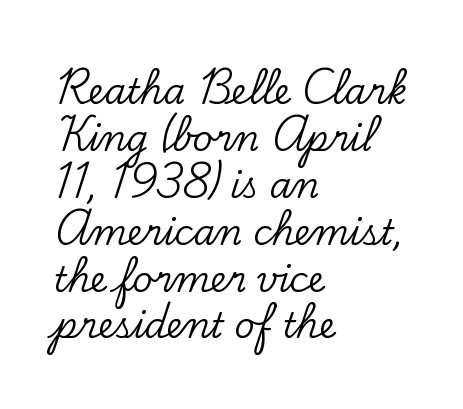
The image shows 35 px serif type; set left-aligned, normal line spacing (1.34x), normal letter spacing, not underlined; low stroke contrast and a small x-height.
